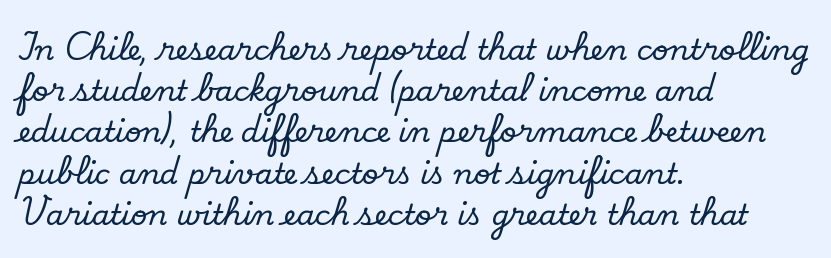
The image shows 29 px serif type; set left-aligned, normal line spacing (1.42x), normal letter spacing, not underlined; low stroke contrast and a small x-height.
